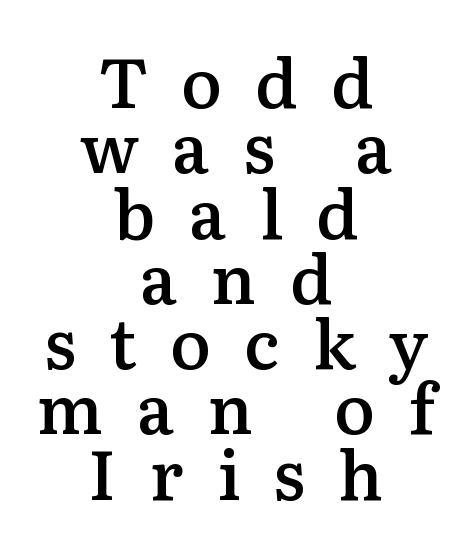
Q: Is the text bold? A: Semi-bold.
Q: Is the text italic (slanted)? A: No, it is upright.
Q: Is the typeface a serif or a sans-serif typeface? A: Serif.
Q: Is the text underlined? A: No.
Q: How is the paragraph aligned? A: Centered.
Q: Is the spacing between letters normal or unusually wide? A: Unusually wide.
Q: Is the spacing between lines tight, normal or loose? A: Tight.
Q: Width (condensed, normal, or wide)? A: Normal.
Q: Stroke contrast? A: Medium.
Q: x-height? A: Medium.
Q: Monospaced? A: No.
